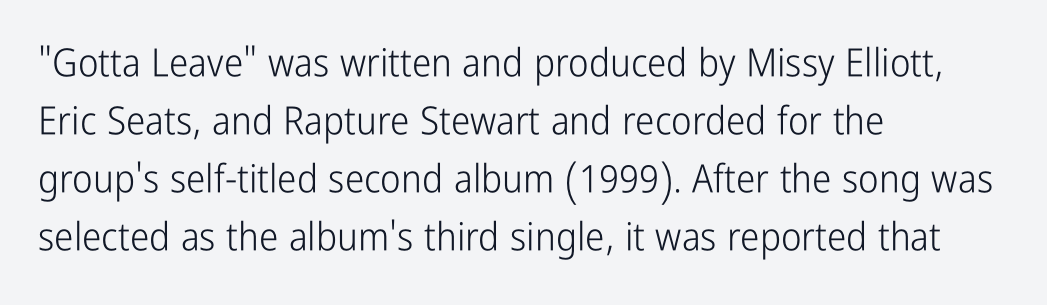
The designer left line spacing at the default. Tall strokes in this sample are plumb rather than angled. Descenders hang freely into open space. The rag falls on the right side of this text block. Here the glyphs are tracked normally, forming tight word shapes.
